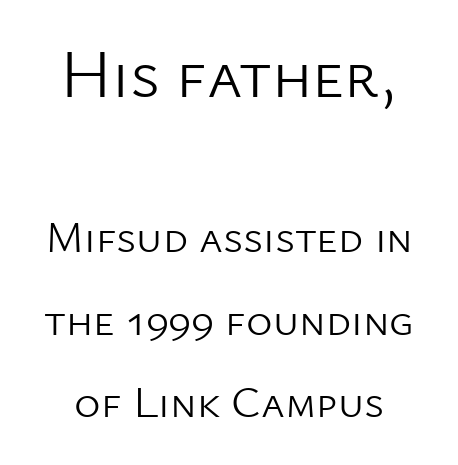
The image shows 67 px light sans-serif type, upright; set line spacing 1.83x, normal letter spacing, not underlined; the first (top) block is 1.49x larger; low stroke contrast and a medium x-height.
